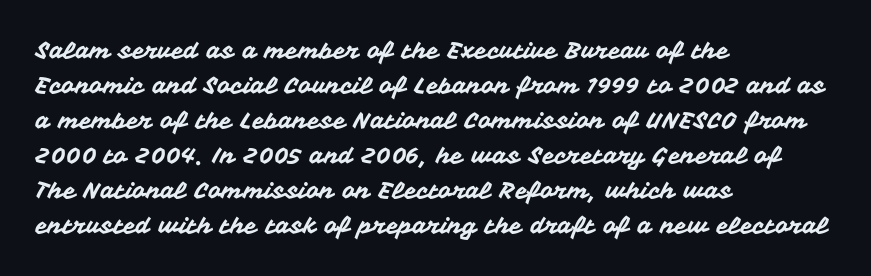
{"underline": "no", "align": "left", "line_spacing": "normal", "line_spacing_ratio": 1.52, "letter_spacing": "normal", "letter_spacing_em": 0.0, "glyph_px": 23}
